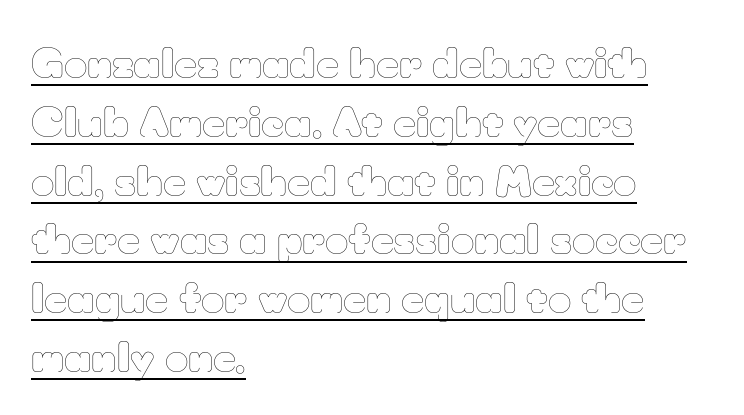
The image shows 40 px thin type, upright; set left-aligned, normal line spacing (1.47x), normal letter spacing, underlined; low stroke contrast and a small x-height.
